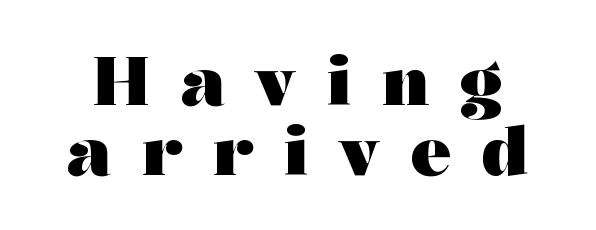
Tracking here is generous; glyphs stand well apart from one another. The strokes are fattened all the way to bold. This rendering features lettering with no underline. The face used here is proportionally spaced, like ordinary book or web type.
